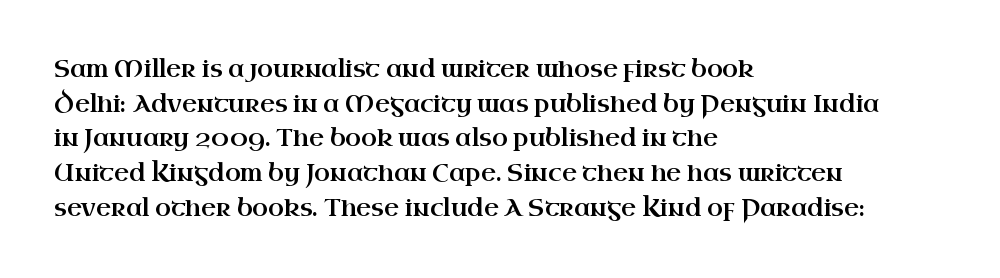
{"italic": "no", "underline": "no", "align": "left", "line_spacing": "normal", "line_spacing_ratio": 1.51, "letter_spacing": "normal", "letter_spacing_em": 0.0, "glyph_px": 23}
